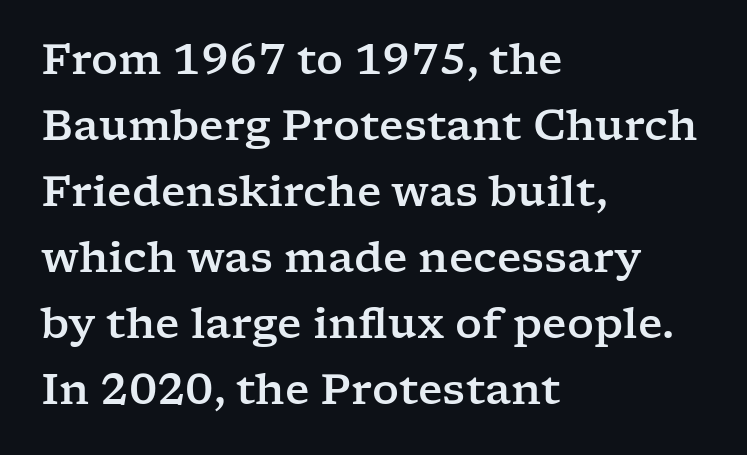
{"serif": "yes", "italic": "no", "width": "wide", "stroke_contrast": "low", "x_height": "medium", "monospaced": "no", "underline": "no", "align": "left", "line_spacing": "normal", "line_spacing_ratio": 1.57, "letter_spacing": "normal", "letter_spacing_em": 0.0, "glyph_px": 42}
